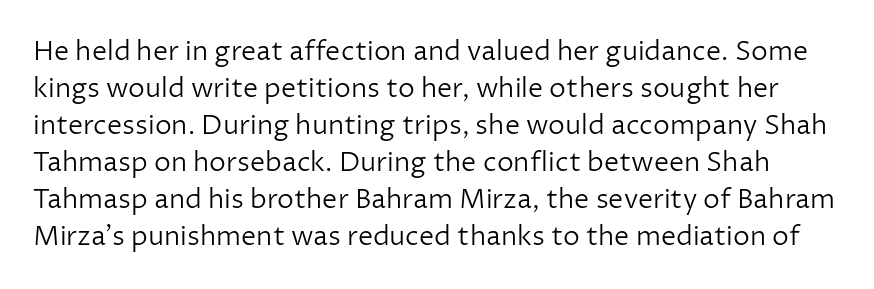
Students, observe: this is what conventionally led text looks like. Rule under the text: the space is simply empty. The letterforms sit shoulder to shoulder at normal distance. The letters look calm and open, with moderate or lighter stems. The lettering holds an erect, upright posture throughout.
